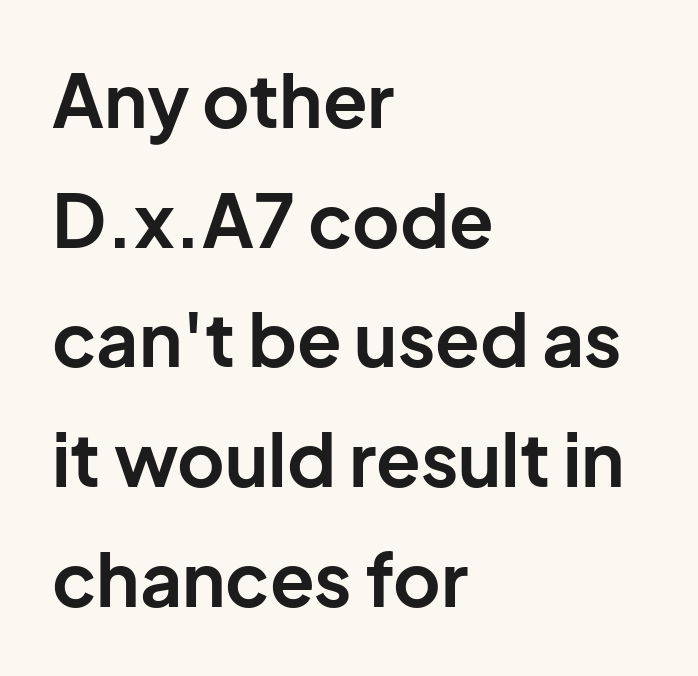
The characters look thick and weighty, a clear bold. Does the leading feel generous? No, just average. This sample uses plain, unmodified letter spacing. Casual observation: everything's shoved over to the left. The rendering shows plain stroke endings on the letterforms — a sans-serif design. Quick note: underline off.
